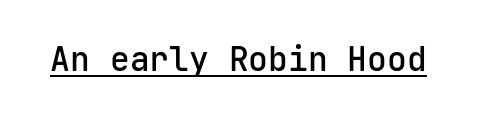
Q: Is the text bold? A: Semi-bold.
Q: Is the text italic (slanted)? A: No, it is upright.
Q: Is the typeface a serif or a sans-serif typeface? A: Sans-serif.
Q: Is the text underlined? A: Yes.
Q: Is the spacing between letters normal or unusually wide? A: Normal.
Q: Width (condensed, normal, or wide)? A: Normal.
Q: Stroke contrast? A: Low.
Q: x-height? A: Medium.
Q: Monospaced? A: Yes.
